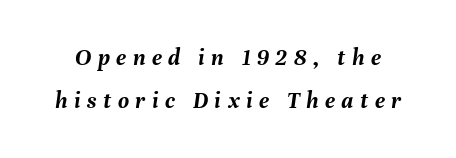
{"italic": "yes", "lean": "right", "slant_degrees": 8, "bold": "yes", "underline": "no", "line_spacing_ratio": 1.78, "letter_spacing": "wide", "letter_spacing_em": 0.27, "glyph_px": 24}
